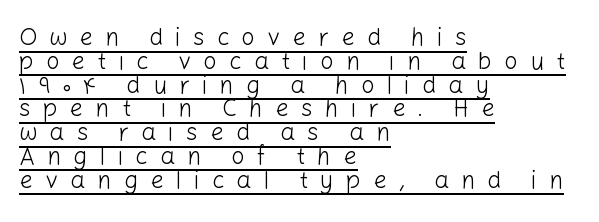
The passage shown is not bold in any degree. How are the letters spaced? Widely, with obvious added tracking. All the whitespace from short lines collects on the right. Leading is clearly below the norm, producing a dense column. These characters rest on top of a visible drawn line.
